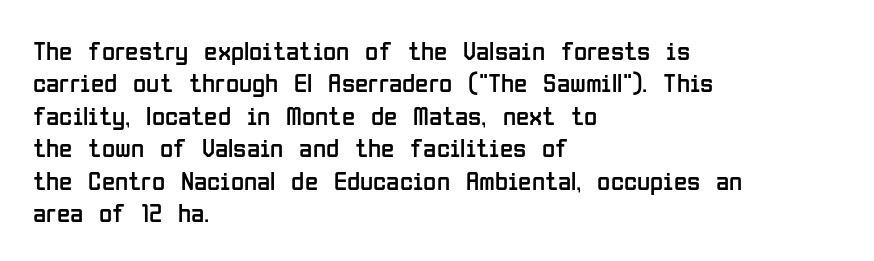
The image shows 27 px text type, upright; set left-aligned, line spacing 1.2x, normal letter spacing, not underlined.
